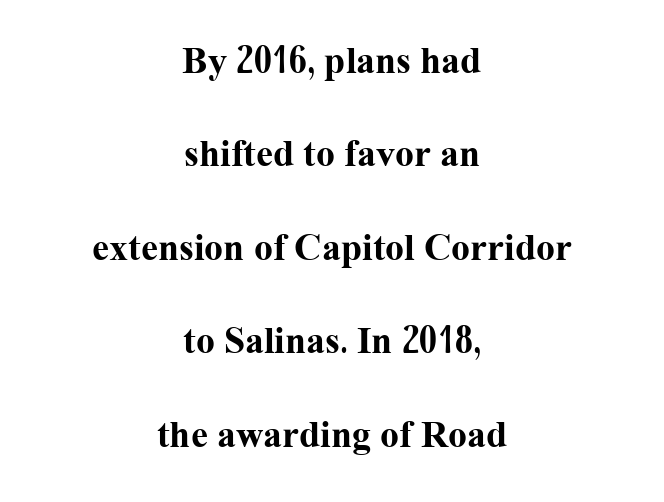
Q: Is the text bold? A: Yes.
Q: Is the text italic (slanted)? A: No, it is upright.
Q: Is the typeface a serif or a sans-serif typeface? A: Serif.
Q: Is the text underlined? A: No.
Q: How is the paragraph aligned? A: Centered.
Q: Is the spacing between letters normal or unusually wide? A: Normal.
Q: Is the spacing between lines tight, normal or loose? A: Loose.
Q: Width (condensed, normal, or wide)? A: Normal.
Q: Stroke contrast? A: Medium.
Q: x-height? A: Medium.
Q: Monospaced? A: No.
